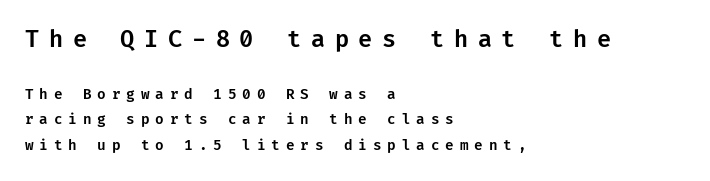
No italicization has been applied; the sample stays upright. Here the glyphs are tracked loosely, breaking word shapes into spaced letters. Scale decreases going downward across the two blocks. The text block is weighted toward the left margin, trailing off unevenly rightward. The strip under each line holds only bare page.
